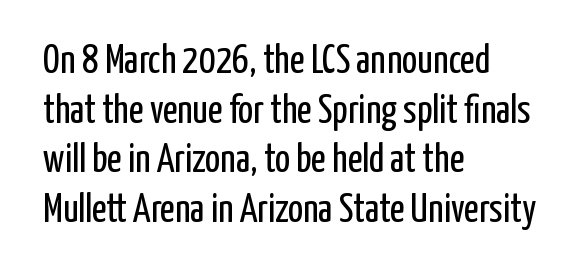
The image shows 40 px regular-weight, condensed sans-serif type, upright; set left-aligned, line spacing 1.24x, normal letter spacing, not underlined; low stroke contrast and a medium x-height.
